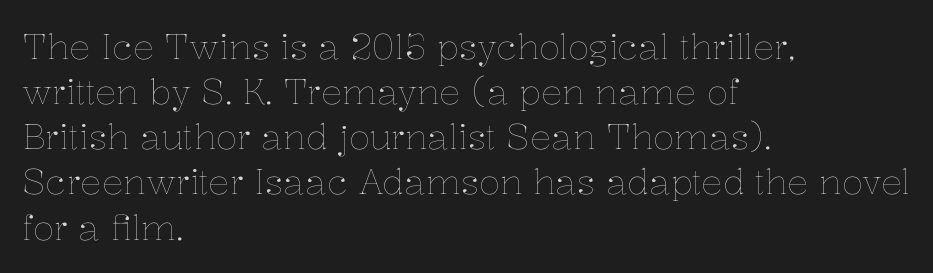
{"italic": "no", "bold": "no", "weight": "thin", "width": "normal", "stroke_contrast": "low", "x_height": "medium", "monospaced": "no", "underline": "no", "align": "left", "line_spacing": "normal", "line_spacing_ratio": 1.29, "letter_spacing": "normal", "letter_spacing_em": 0.0, "glyph_px": 35}
